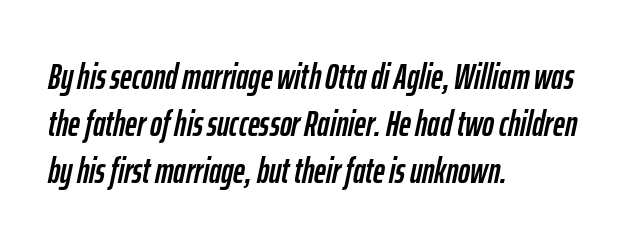
The glyphs are unaccompanied by any horizontal stroke below them. Words appear dense and cohesive because spacing is normal. These lines are rendered in a variable-pitch font. Looking at the ascenders, they clearly lean. The typesetter chose a ragged-right arrangement here.
